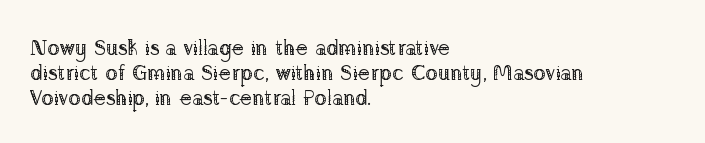
Q: Is the text bold? A: No.
Q: Is the text italic (slanted)? A: No, it is upright.
Q: Is the text underlined? A: No.
Q: How is the paragraph aligned? A: Left-aligned.
Q: Is the spacing between letters normal or unusually wide? A: Normal.
